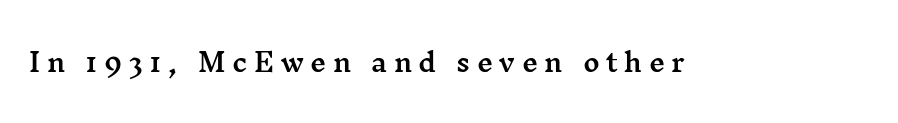
{"italic": "no", "underline": "no", "letter_spacing": "wide", "letter_spacing_em": 0.26, "glyph_px": 25}
